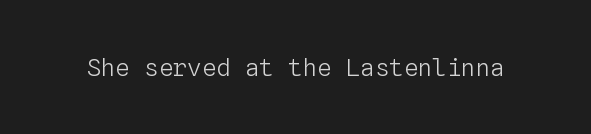
Only glyphs here, with clear space below each row. Notice how the stems are strictly vertical — no italics here. Between one letter and the next there's only the usual sliver of space. Is this a heavy cut? Hardly; it is regular or lighter.
